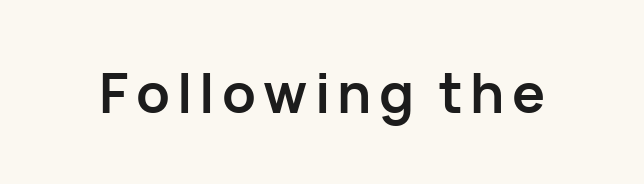
{"serif": "no", "italic": "no", "bold": "yes", "weight": "semibold", "width": "normal", "stroke_contrast": "low", "x_height": "medium", "monospaced": "no", "underline": "no", "glyph_px": 55}
